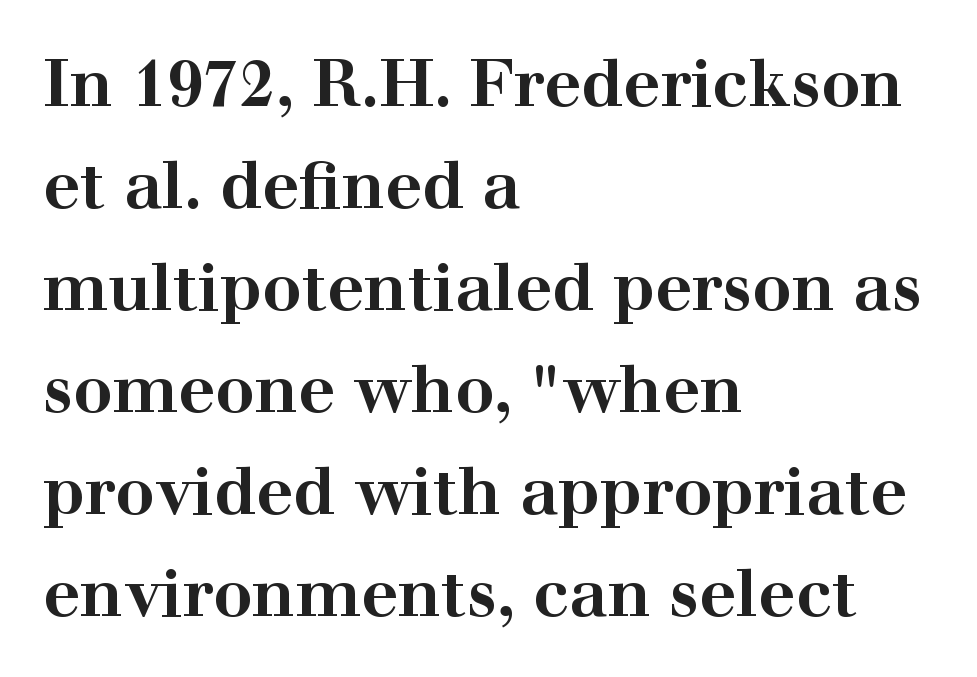
Q: Is the text bold? A: Yes.
Q: Is the text italic (slanted)? A: No, it is upright.
Q: Is the typeface a serif or a sans-serif typeface? A: Serif.
Q: Is the text underlined? A: No.
Q: How is the paragraph aligned? A: Left-aligned.
Q: Is the spacing between letters normal or unusually wide? A: Normal.
Q: Is the spacing between lines tight, normal or loose? A: Normal.
Q: Width (condensed, normal, or wide)? A: Wide.
Q: Stroke contrast? A: High.
Q: x-height? A: Medium.
Q: Monospaced? A: No.
